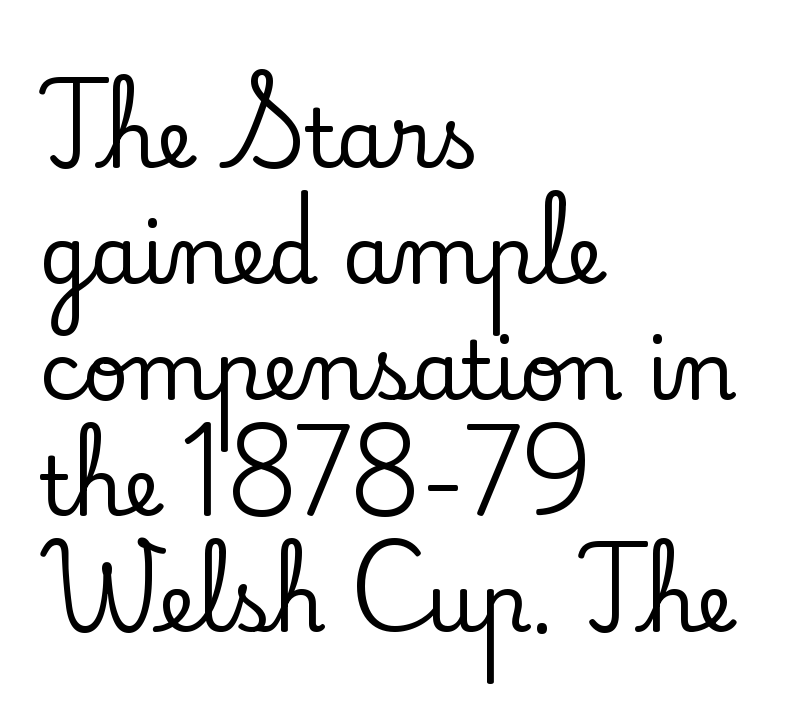
{"serif": "yes", "italic": "no", "width": "normal", "stroke_contrast": "low", "x_height": "small", "monospaced": "no", "underline": "no", "align": "left", "line_spacing": "normal", "line_spacing_ratio": 1.45, "letter_spacing": "normal", "letter_spacing_em": 0.0, "glyph_px": 80}
